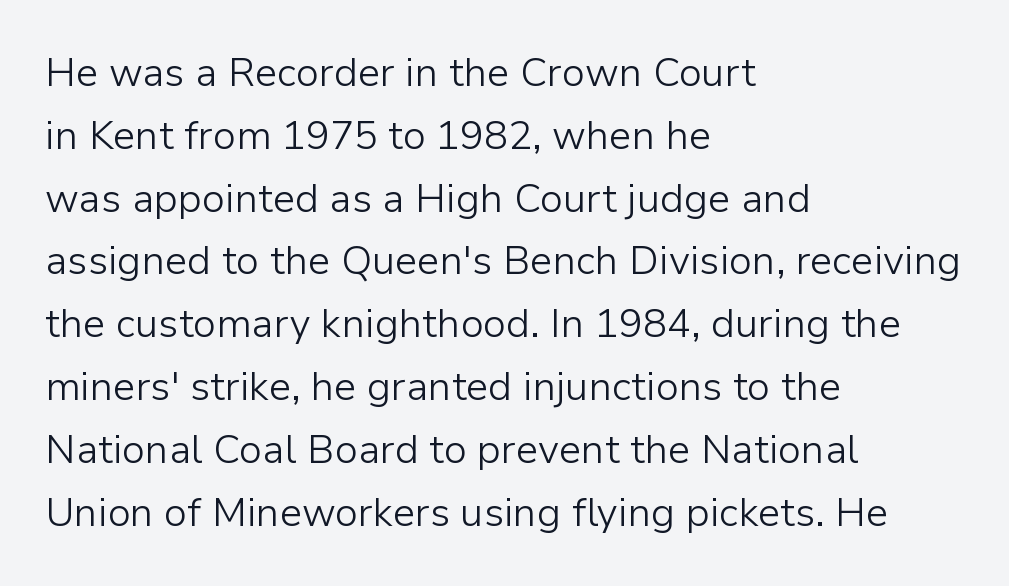
Line spacing here is normal. A clean baseline with only descenders dipping below it. Students, note that the glyphs here touch the page at normal intervals. Heft: none added — not bold. The lettering stays uniformly vertical, giving the passage a roman look.
